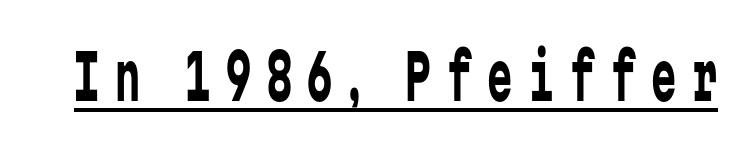
Check the space under the baseline: a stroke is drawn there. These lines are composed in type without serifs. A quiet, ordinary-to-light weight characterises the typeface. There is plenty of visible air inserted between adjacent glyphs. Is this a fixed-width face? Yes — each glyph sits in an identical cell.
